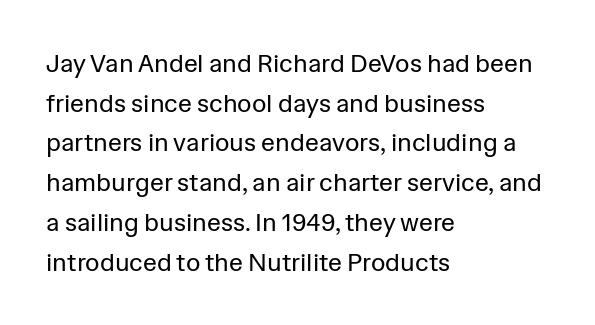
No italicization has been applied; the sample stays upright. Which margin do the lines hug? The left one — the right edge is uneven. Interline gaps are of average width in this sample. Descender tails drop into unmarked territory.
